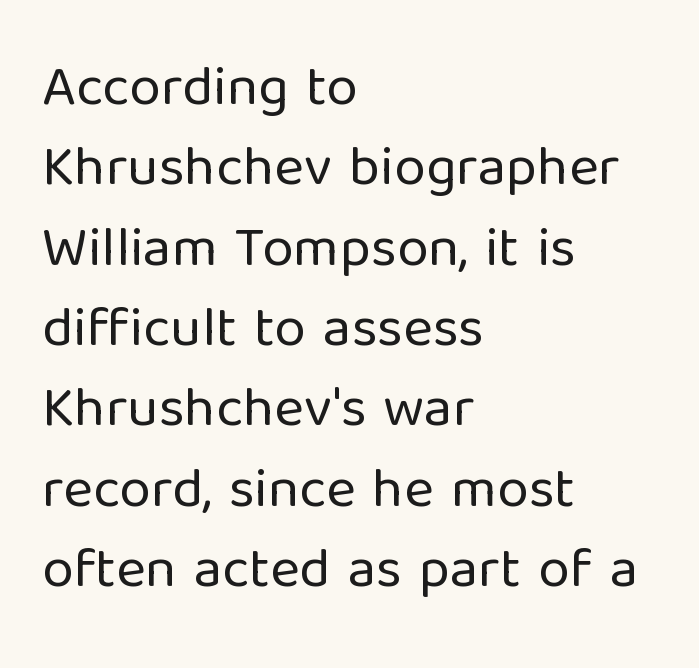
The image shows 57 px regular-weight sans-serif type, upright; set left-aligned, normal line spacing (1.41x), normal letter spacing, not underlined; low stroke contrast and a medium x-height.
